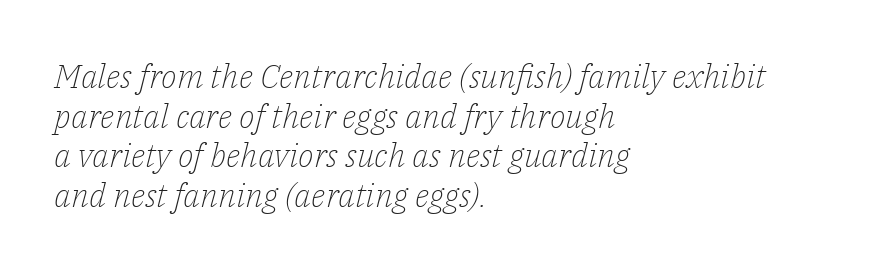
Regarding serifs, this sample has them. The passage is arranged the way most books set body copy — flush left. No heavy texture on the line: the type isn't bold. Bare-footed words on every line. The font's italic variant was chosen for this text.
